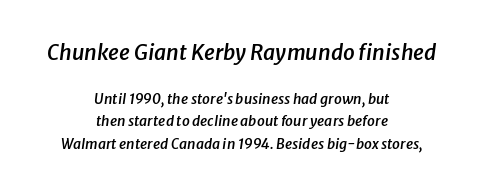
The image shows 21 px text type, italic (leaning right); set centered, normal line spacing (1.61x), normal letter spacing, not underlined; the first (top) block is 1.5x larger.
